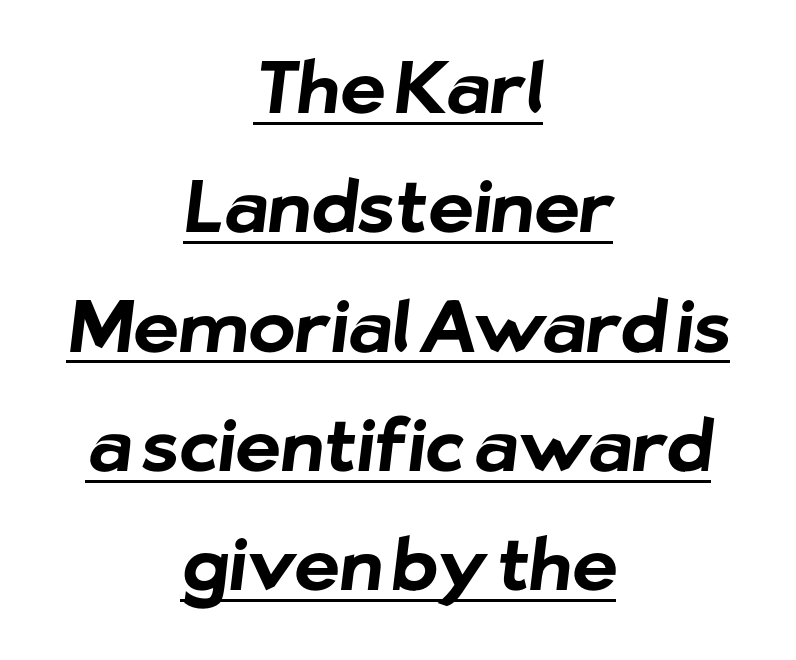
{"serif": "no", "bold": "yes", "weight": "bold", "width": "normal", "stroke_contrast": "low", "x_height": "medium", "monospaced": "no", "underline": "yes", "align": "center", "line_spacing": "normal", "line_spacing_ratio": 1.68, "letter_spacing": "normal", "letter_spacing_em": 0.0, "glyph_px": 71}
